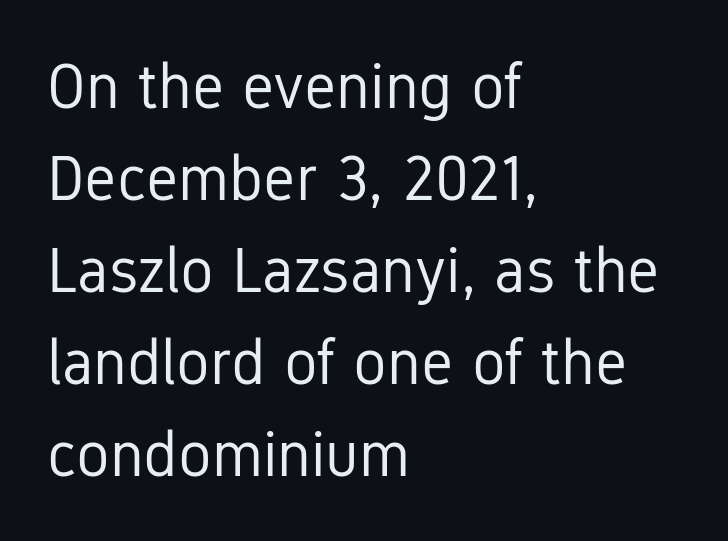
The vertical gap from one line to the next is medium. The passage shown is not underscored anywhere. Regarding serifs, this sample does without them. Here the glyphs are tracked normally, forming tight word shapes. When letters stand straight like this, we call the style roman or upright. Casual observation: everything's shoved over to the left.
